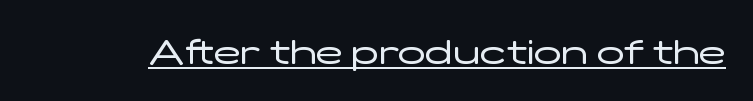
{"serif": "no", "italic": "no", "bold": "no", "weight": "regular", "width": "wide", "stroke_contrast": "low", "x_height": "medium", "monospaced": "no", "underline": "yes", "letter_spacing": "normal", "letter_spacing_em": 0.0, "glyph_px": 36}
